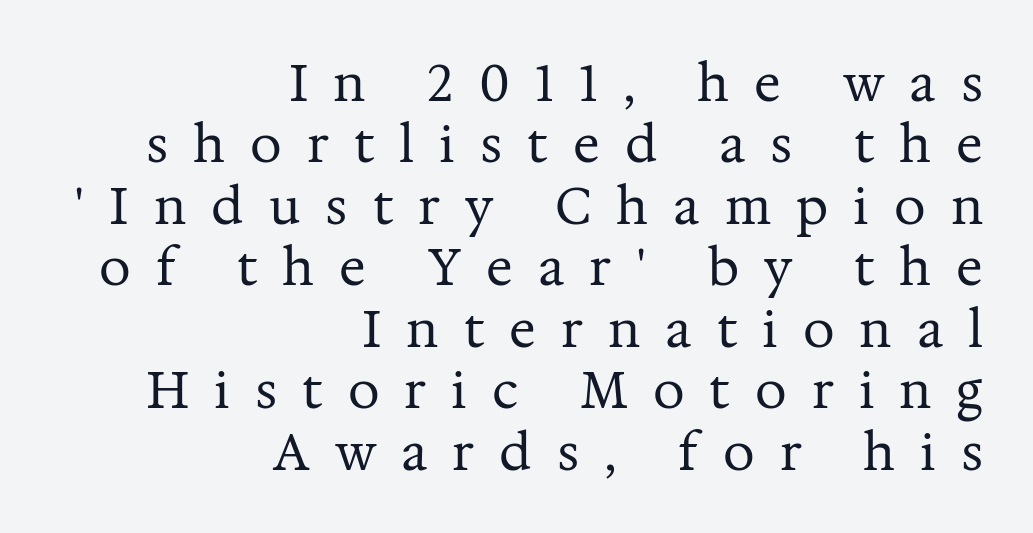
{"serif": "yes", "italic": "no", "bold": "no", "weight": "regular", "width": "normal", "stroke_contrast": "medium", "x_height": "medium", "monospaced": "no", "underline": "no", "align": "right", "line_spacing_ratio": 1.23, "letter_spacing": "wide", "letter_spacing_em": 0.5, "glyph_px": 50}
